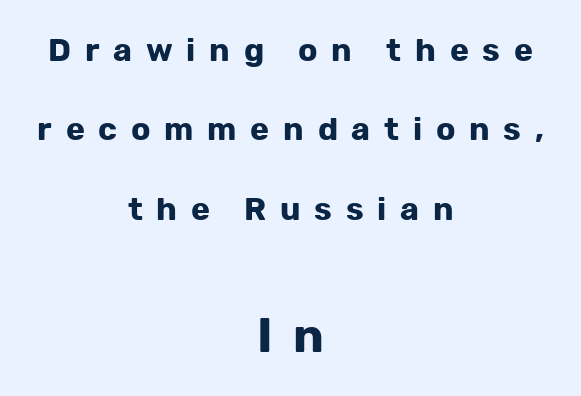
The image shows 48 px bold sans-serif type, upright; set centered, loose line spacing (2.48x), unusually wide letter spacing (+0.43 em), not underlined; the second (bottom) block is 1.5x larger; low stroke contrast and a medium x-height.
